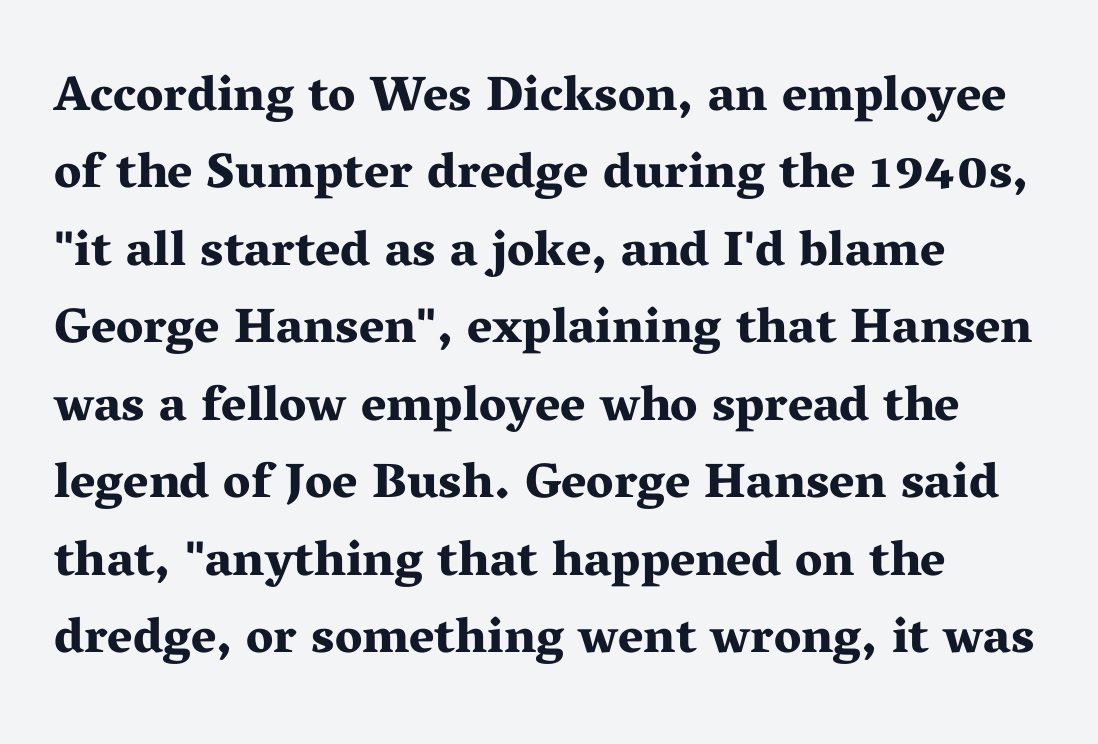
In terms of leading, this rendering sits right in the middle. A bare baseline throughout the passage. The glyphs in this specimen are seriffed. The passage shown is typed in a proportional face where columns would drift.
